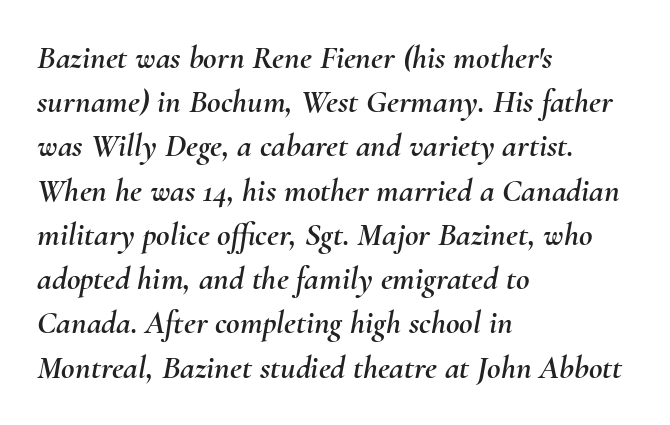
Has an underline been added? It has not. Would a proofreader flag this as italicized? Yes. Line beginnings align vertically; line endings do not. Looks like regular typesetting: each glyph gets only the width it needs. A typesetter would call this leading conventional body-copy spacing. Compared with typical body copy, the letter spacing here is the same.
